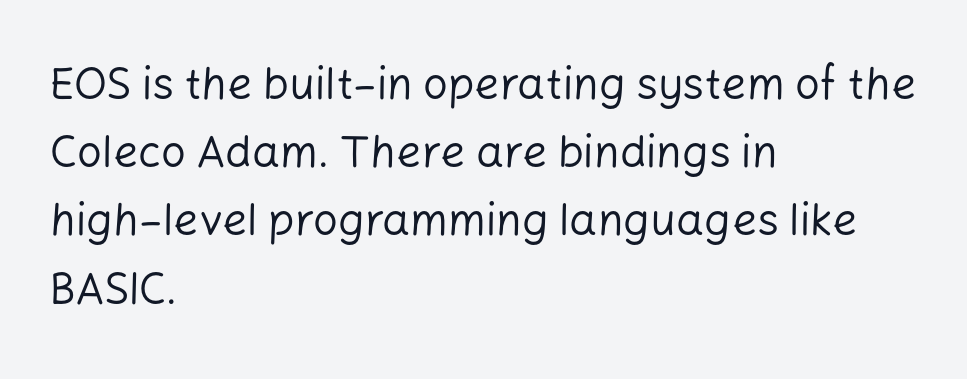
{"serif": "no", "italic": "no", "bold": "no", "weight": "regular", "width": "normal", "stroke_contrast": "low", "x_height": "medium", "monospaced": "no", "underline": "no", "align": "left", "line_spacing": "normal", "line_spacing_ratio": 1.55, "letter_spacing": "normal", "letter_spacing_em": 0.0, "glyph_px": 44}
